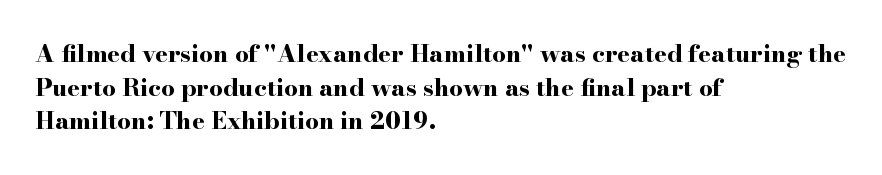
The image shows 24 px bold type, upright; set left-aligned, normal line spacing (1.4x), normal letter spacing, not underlined.
